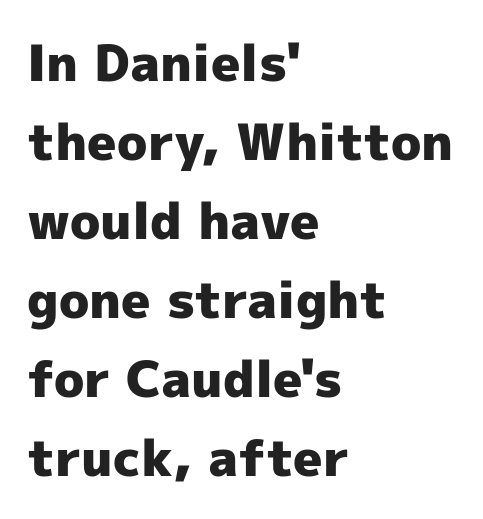
{"serif": "no", "italic": "no", "bold": "yes", "weight": "heavy", "width": "normal", "x_height": "medium", "monospaced": "no", "underline": "no", "align": "left", "line_spacing": "normal", "line_spacing_ratio": 1.58, "letter_spacing": "normal", "letter_spacing_em": 0.0, "glyph_px": 50}
